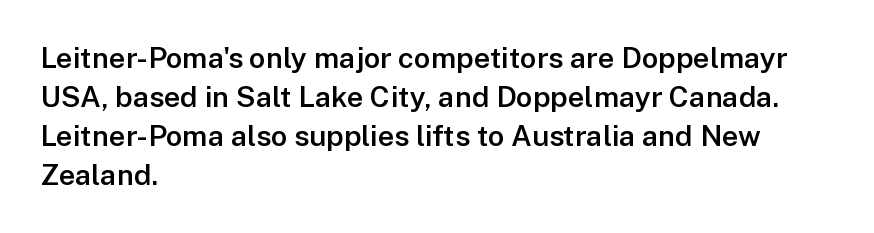
{"serif": "no", "italic": "no", "bold": "semi", "weight": "semibold", "width": "normal", "stroke_contrast": "low", "x_height": "medium", "monospaced": "no", "underline": "no", "align": "left", "line_spacing": "normal", "line_spacing_ratio": 1.35, "letter_spacing": "normal", "letter_spacing_em": 0.0, "glyph_px": 29}
